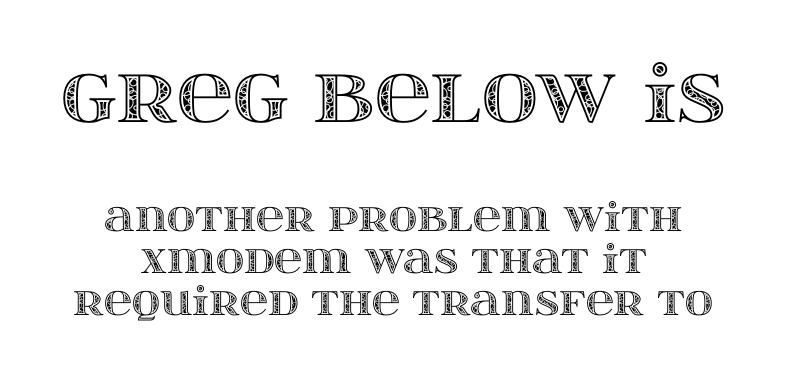
Leading: reduced. Each line is balanced around a shared central axis. The passage shown is not underscored anywhere. The rendering uses natural spacing where letterforms have individual widths. The lettering holds an erect, upright posture throughout. Students, note that the glyphs here touch the page at normal intervals.
